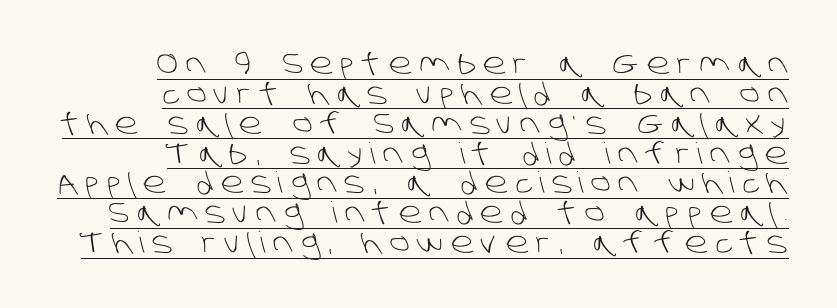
Q: Is the text bold? A: No.
Q: Is the typeface a serif or a sans-serif typeface? A: Sans-serif.
Q: Is the text underlined? A: Yes.
Q: How is the paragraph aligned? A: Right-aligned.
Q: Is the spacing between letters normal or unusually wide? A: Unusually wide.
Q: Is the spacing between lines tight, normal or loose? A: Tight.
Q: Width (condensed, normal, or wide)? A: Normal.
Q: Stroke contrast? A: Low.
Q: x-height? A: Large.
Q: Monospaced? A: No.
